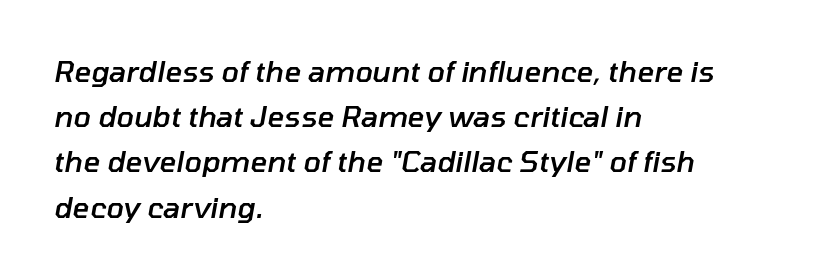
Q: Is the text bold? A: Semi-bold.
Q: Is the text italic (slanted)? A: Yes, it leans right by about 10 degrees.
Q: Is the text underlined? A: No.
Q: How is the paragraph aligned? A: Left-aligned.
Q: Is the spacing between letters normal or unusually wide? A: Normal.
Q: Is the spacing between lines tight, normal or loose? A: Normal.
Q: Width (condensed, normal, or wide)? A: Normal.
Q: Stroke contrast? A: Low.
Q: x-height? A: Medium.
Q: Monospaced? A: No.
